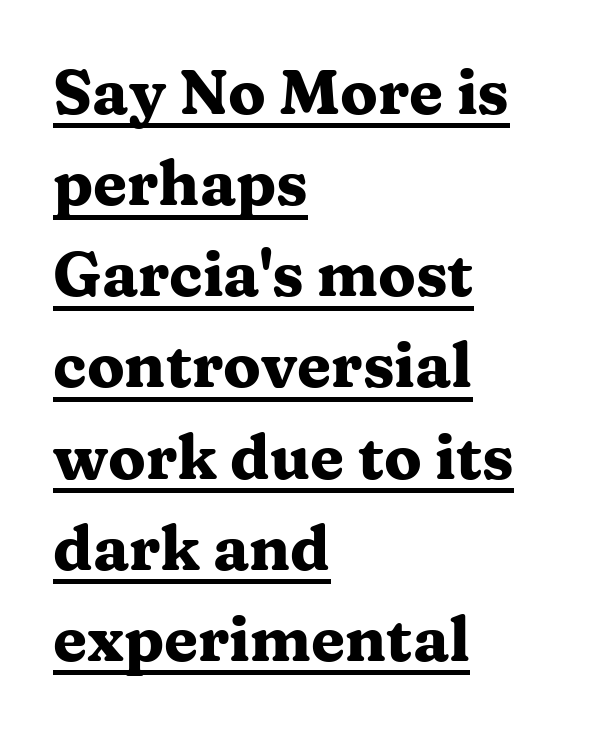
The image shows 62 px heavy, wide serif type, upright; set left-aligned, normal line spacing (1.47x), normal letter spacing, underlined; medium stroke contrast and a medium x-height.
